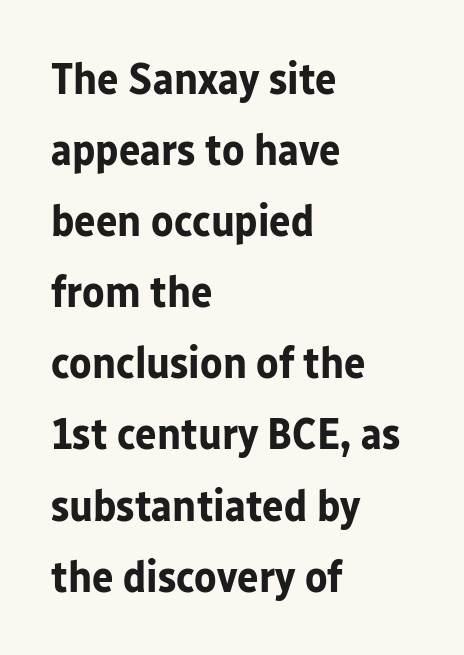
Q: Is the text bold? A: Yes.
Q: Is the text italic (slanted)? A: No, it is upright.
Q: Is the typeface a serif or a sans-serif typeface? A: Sans-serif.
Q: Is the text underlined? A: No.
Q: How is the paragraph aligned? A: Left-aligned.
Q: Is the spacing between letters normal or unusually wide? A: Normal.
Q: Is the spacing between lines tight, normal or loose? A: Normal.
Q: Width (condensed, normal, or wide)? A: Normal.
Q: Stroke contrast? A: Low.
Q: x-height? A: Medium.
Q: Monospaced? A: No.
